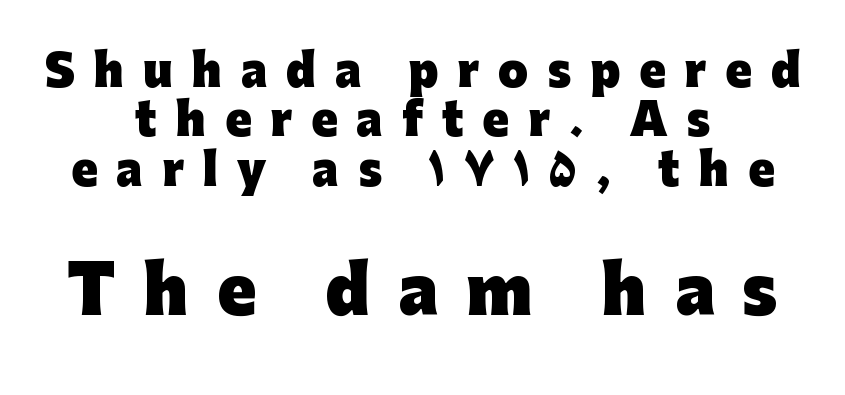
Summary of weight: heavy, a full bold. The letters advance in unequal steps, a hallmark of proportional type. Nope, no serifs anywhere on these letters. Between one letter and the next there's a generous, obvious gap. Descenders hang freely into open space.
